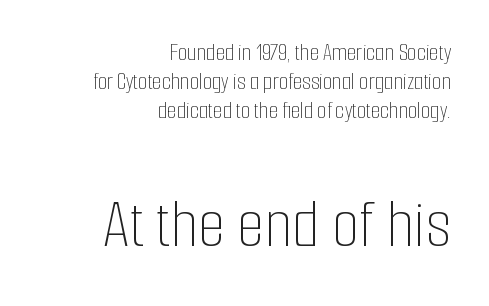
{"italic": "no", "bold": "no", "weight": "thin", "width": "condensed", "stroke_contrast": "low", "x_height": "medium", "monospaced": "no", "underline": "no", "align": "right", "line_spacing_ratio": 1.21, "letter_spacing": "normal", "letter_spacing_em": 0.0, "larger_block": "second", "size_ratio": 2.96, "glyph_px": 71}
